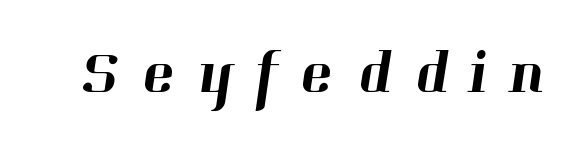
The face used here is rendered with a markedly widened letterfit. Each letter keeps its own natural width here, so spacing adapts to shape. Plain, unruled lines of type. Examine the stroke ends and you'll spot serifs.
